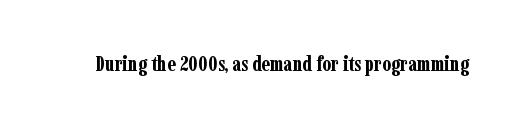
{"italic": "no", "bold": "yes", "underline": "no", "letter_spacing": "normal", "letter_spacing_em": 0.0, "glyph_px": 21}
